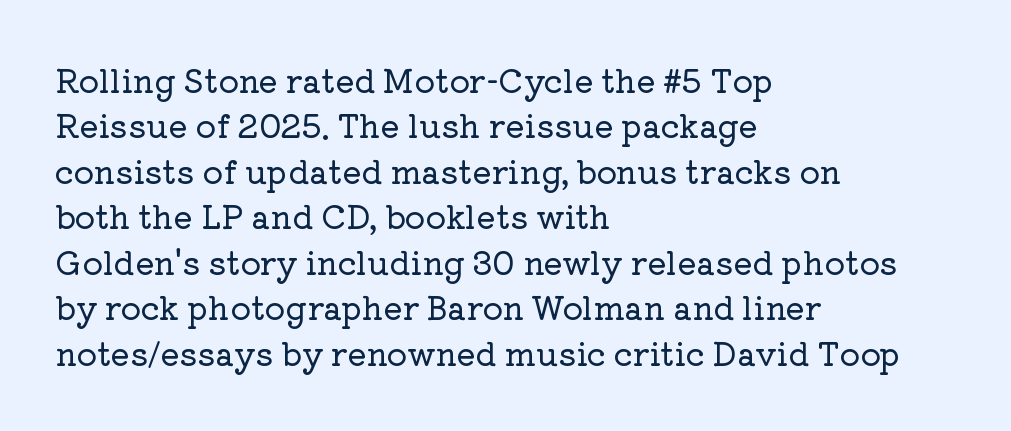
Caption: multi-line text, flush left, ragged right. A serif font was chosen for this passage. Is this a fixed-width face? No — the glyphs have proportional, varying widths. Honestly, the letter spacing is just normal — you wouldn't notice it. This block has exactly the height ordinary leading produces.
